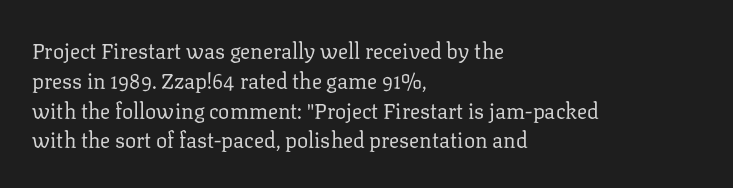
{"italic": "no", "bold": "no", "underline": "no", "align": "left", "line_spacing": "normal", "line_spacing_ratio": 1.42, "letter_spacing": "normal", "letter_spacing_em": 0.0, "glyph_px": 21}
